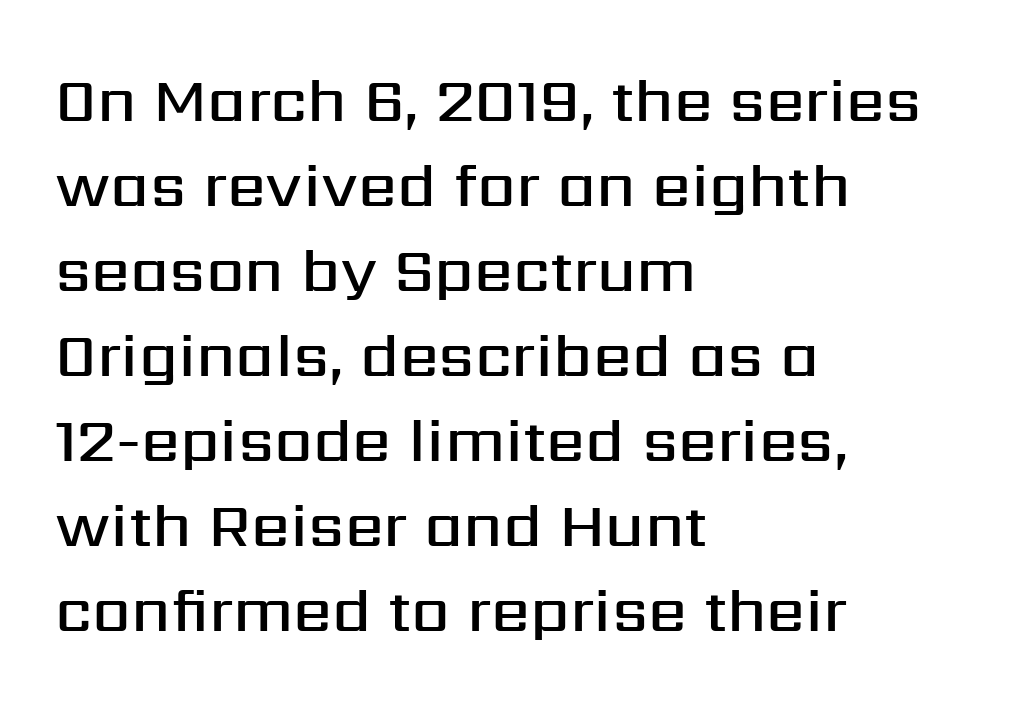
Q: Is the text bold? A: Semi-bold.
Q: Is the text italic (slanted)? A: No, it is upright.
Q: Is the typeface a serif or a sans-serif typeface? A: Sans-serif.
Q: Is the text underlined? A: No.
Q: How is the paragraph aligned? A: Left-aligned.
Q: Is the spacing between letters normal or unusually wide? A: Normal.
Q: Is the spacing between lines tight, normal or loose? A: Normal.
Q: Width (condensed, normal, or wide)? A: Normal.
Q: Stroke contrast? A: Medium.
Q: x-height? A: Medium.
Q: Monospaced? A: No.
